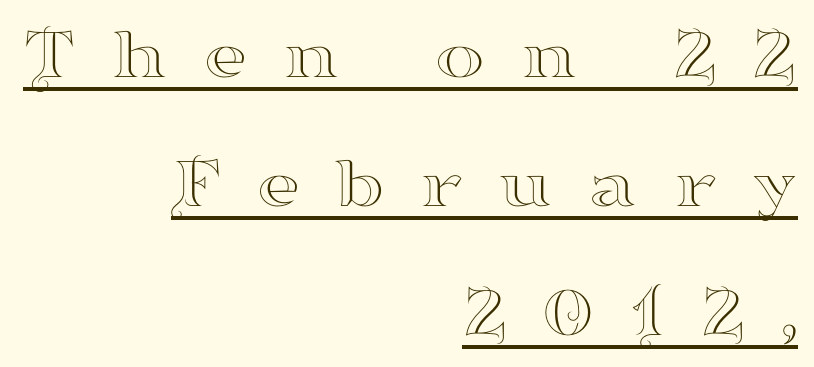
Q: Is the text italic (slanted)? A: No, it is upright.
Q: Is the typeface a serif or a sans-serif typeface? A: Serif.
Q: Is the text underlined? A: Yes.
Q: How is the paragraph aligned? A: Right-aligned.
Q: Is the spacing between letters normal or unusually wide? A: Unusually wide.
Q: Width (condensed, normal, or wide)? A: Wide.
Q: Stroke contrast? A: High.
Q: x-height? A: Small.
Q: Monospaced? A: No.
